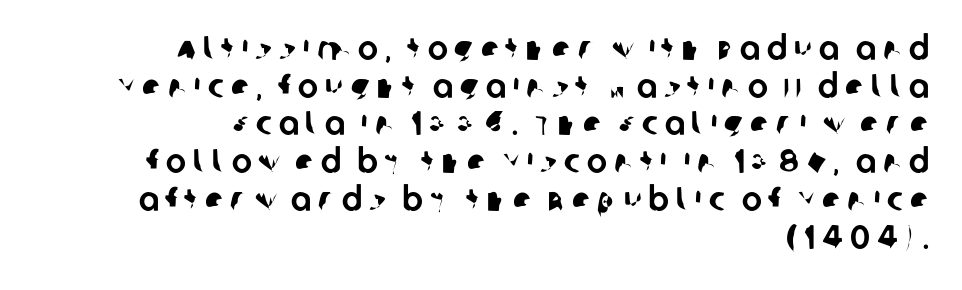
The image shows 34 px sans-serif type; set right-aligned, tight line spacing (1.11x), unusually wide letter spacing (+0.2 em), not underlined; low stroke contrast and a large x-height.
